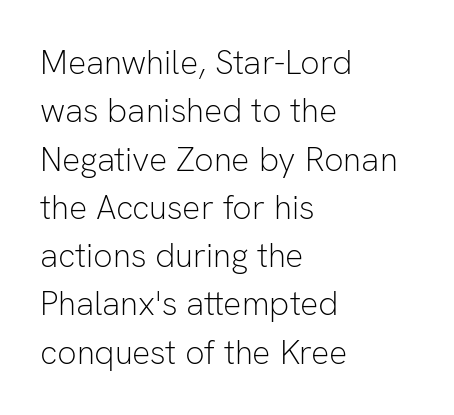
The image shows 34 px light sans-serif type, upright; set left-aligned, normal line spacing (1.42x), normal letter spacing, not underlined; low stroke contrast and a medium x-height.
